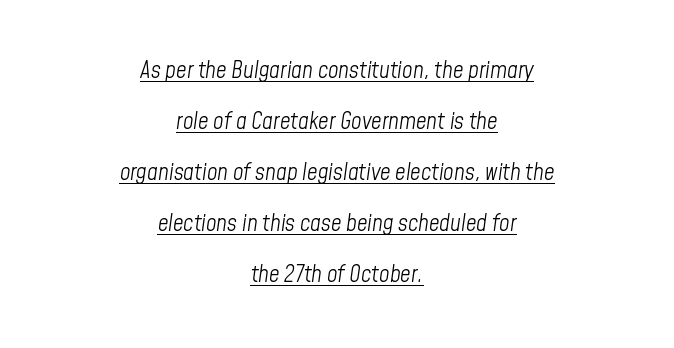
Q: Is the text bold? A: No.
Q: Is the text italic (slanted)? A: Yes, it leans right by about 8 degrees.
Q: Is the text underlined? A: Yes.
Q: How is the paragraph aligned? A: Centered.
Q: Is the spacing between letters normal or unusually wide? A: Normal.
Q: Is the spacing between lines tight, normal or loose? A: Loose.
